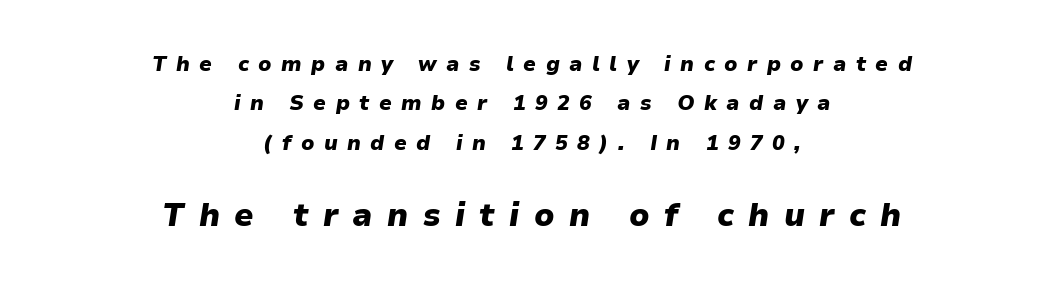
The specimen omits any rule beneath the text block's lines. The following chunk of copy outweighs the initial chunk in type size. The gaps between neighbouring characters are conspicuously large. The rendering uses natural spacing where letterforms have individual widths.
